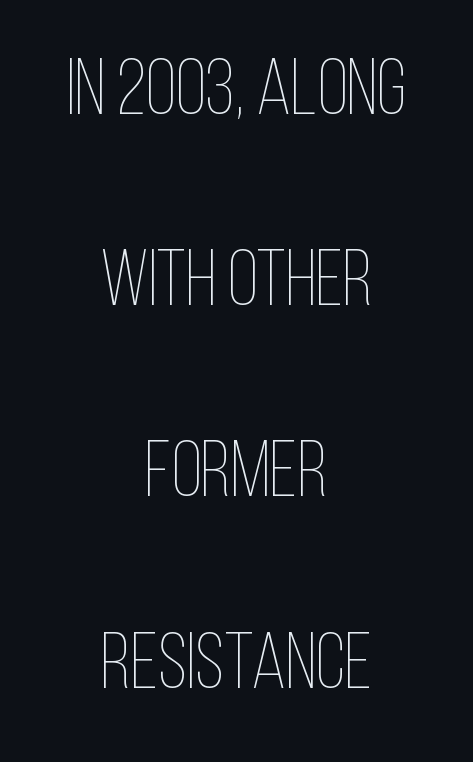
The setting favours the middle, as headings and verse often do. The strokes carry an ordinary text weight at most. Between one letter and the next there's only the usual sliver of space. Decoration check: the copy has no underline.
